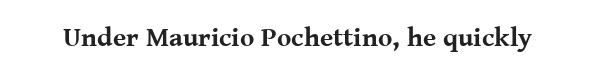
{"italic": "no", "bold": "yes", "underline": "no", "letter_spacing": "normal", "letter_spacing_em": 0.0, "glyph_px": 27}
